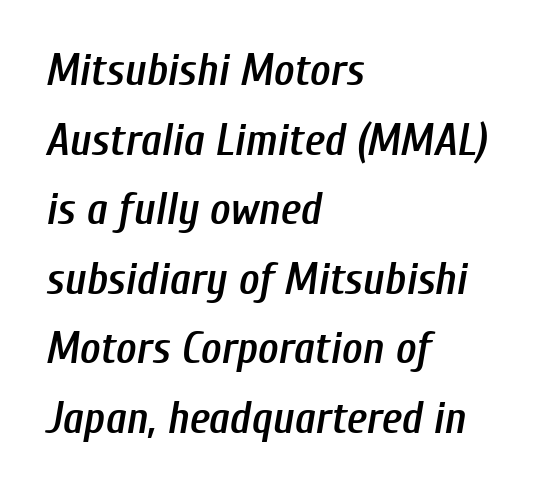
Notice how the stems are inclined rather than vertical — that's the hallmark of italics. The area under the type is left untouched. Regular leading. A typesetter would call this zero additional tracking. Which margin do the lines hug? The left one — the right edge is uneven.
